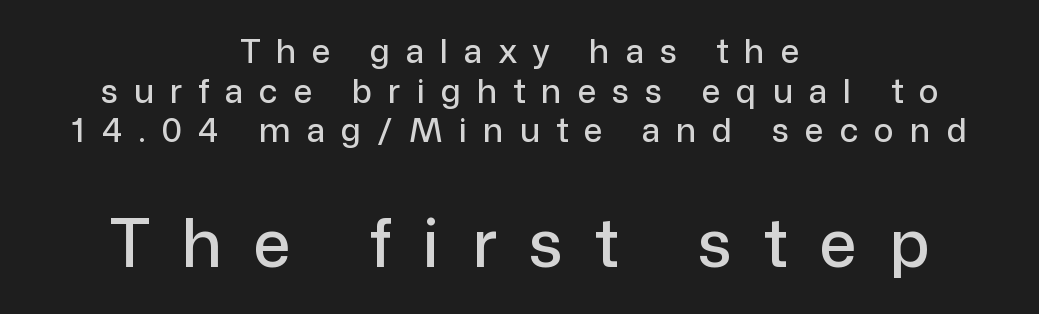
The image shows 66 px sans-serif type, upright; set centered, line spacing 1.2x, unusually wide letter spacing (+0.49 em), not underlined; the second (bottom) block is 2.0x larger; low stroke contrast and a medium x-height.
